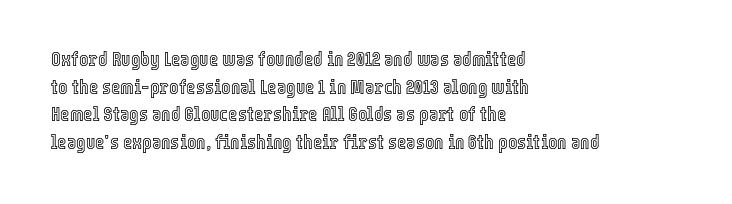
Q: Is the text italic (slanted)? A: No, it is upright.
Q: Is the text underlined? A: No.
Q: How is the paragraph aligned? A: Left-aligned.
Q: Is the spacing between letters normal or unusually wide? A: Normal.
Q: Is the spacing between lines tight, normal or loose? A: Normal.
